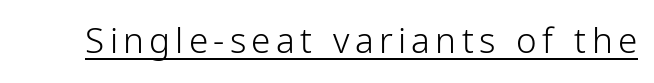
{"serif": "no", "italic": "no", "bold": "no", "weight": "light", "width": "condensed", "stroke_contrast": "low", "x_height": "medium", "monospaced": "no", "underline": "yes", "glyph_px": 35}
